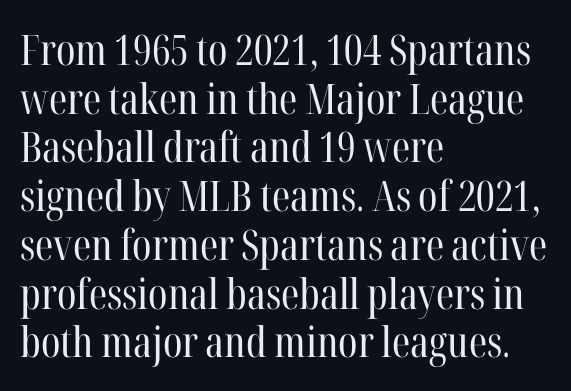
Q: Is the text bold? A: No.
Q: Is the text italic (slanted)? A: No, it is upright.
Q: Is the typeface a serif or a sans-serif typeface? A: Serif.
Q: Is the text underlined? A: No.
Q: How is the paragraph aligned? A: Left-aligned.
Q: Is the spacing between letters normal or unusually wide? A: Normal.
Q: Width (condensed, normal, or wide)? A: Condensed.
Q: Stroke contrast? A: High.
Q: x-height? A: Medium.
Q: Monospaced? A: No.
